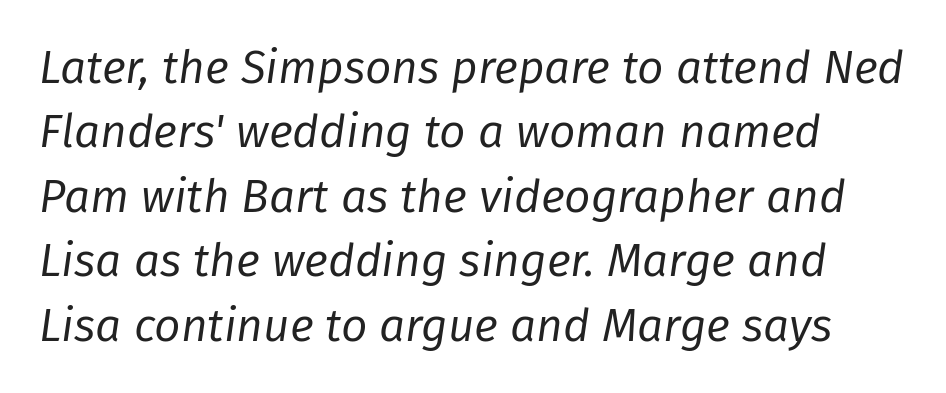
The image shows 46 px regular-weight type, italic (leaning right); set normal line spacing (1.4x), normal letter spacing, not underlined; low stroke contrast and a medium x-height.
